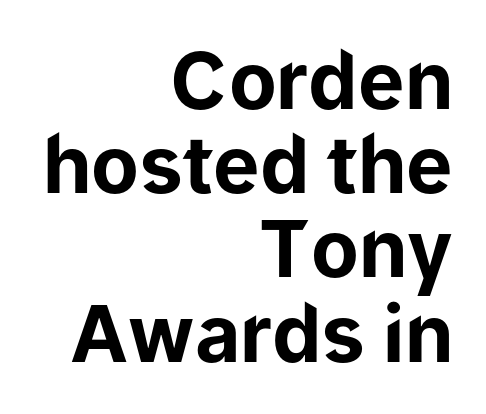
Honestly, the letter spacing is just normal — you wouldn't notice it. Reading down the column, the eye jumps only a short way to each next line. Vertical strokes here are truly vertical. The typesetter chose a ragged-left arrangement here. The baseline area is clear.
